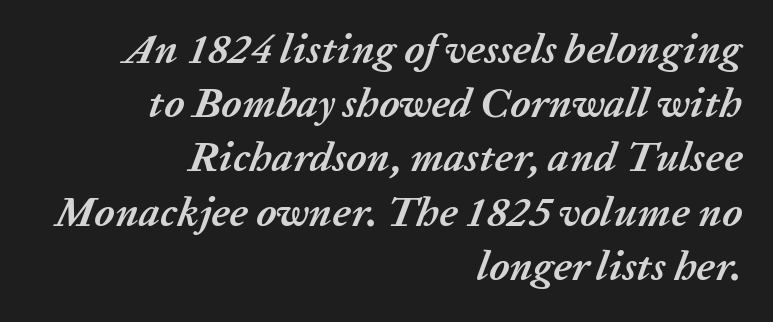
The image shows 42 px semibold type, italic (leaning right); set right-aligned, normal line spacing (1.29x), normal letter spacing, not underlined; low stroke contrast and a medium x-height.
